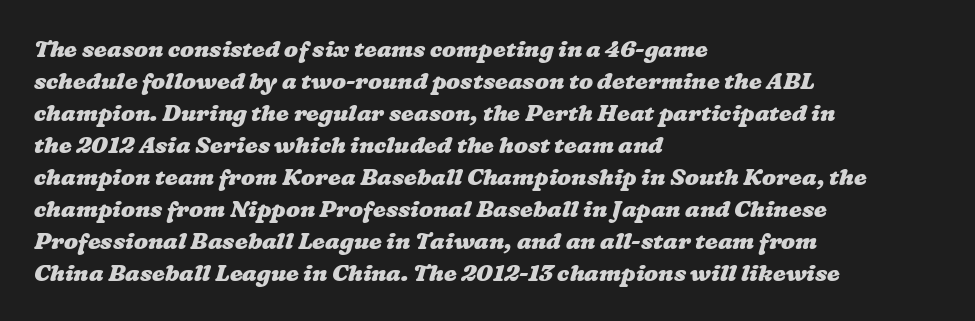
Q: Is the text bold? A: Yes.
Q: Is the text underlined? A: No.
Q: How is the paragraph aligned? A: Left-aligned.
Q: Is the spacing between letters normal or unusually wide? A: Normal.
Q: Is the spacing between lines tight, normal or loose? A: Normal.
